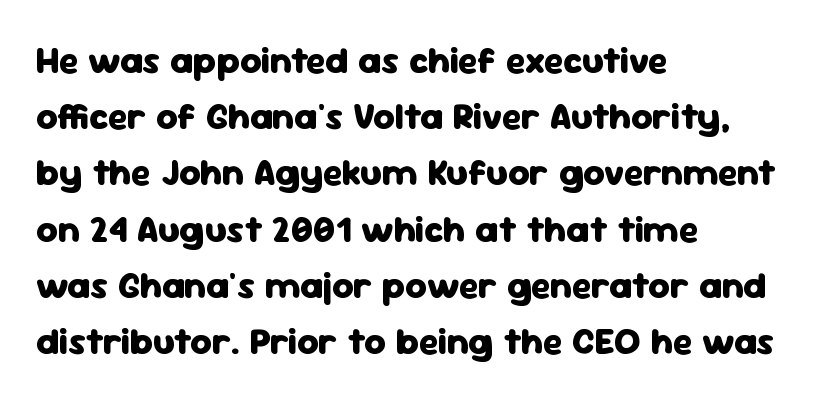
Q: Is the text bold? A: Yes.
Q: Is the text italic (slanted)? A: No, it is upright.
Q: Is the typeface a serif or a sans-serif typeface? A: Sans-serif.
Q: Is the text underlined? A: No.
Q: How is the paragraph aligned? A: Left-aligned.
Q: Is the spacing between letters normal or unusually wide? A: Normal.
Q: Is the spacing between lines tight, normal or loose? A: Normal.
Q: Width (condensed, normal, or wide)? A: Normal.
Q: Stroke contrast? A: Low.
Q: x-height? A: Medium.
Q: Monospaced? A: No.
